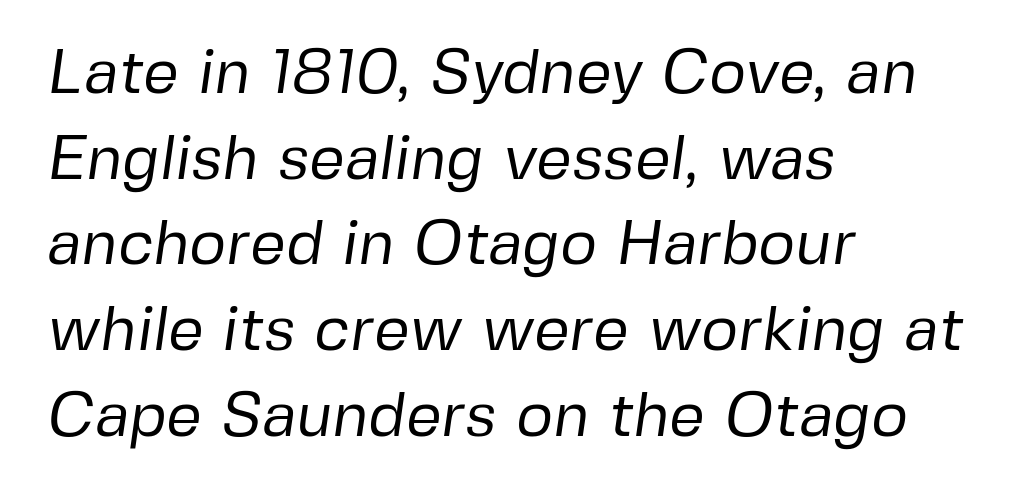
Q: Is the text bold? A: No.
Q: Is the typeface a serif or a sans-serif typeface? A: Sans-serif.
Q: Is the text underlined? A: No.
Q: How is the paragraph aligned? A: Left-aligned.
Q: Is the spacing between letters normal or unusually wide? A: Normal.
Q: Is the spacing between lines tight, normal or loose? A: Normal.
Q: Width (condensed, normal, or wide)? A: Normal.
Q: Stroke contrast? A: Low.
Q: x-height? A: Medium.
Q: Monospaced? A: No.
